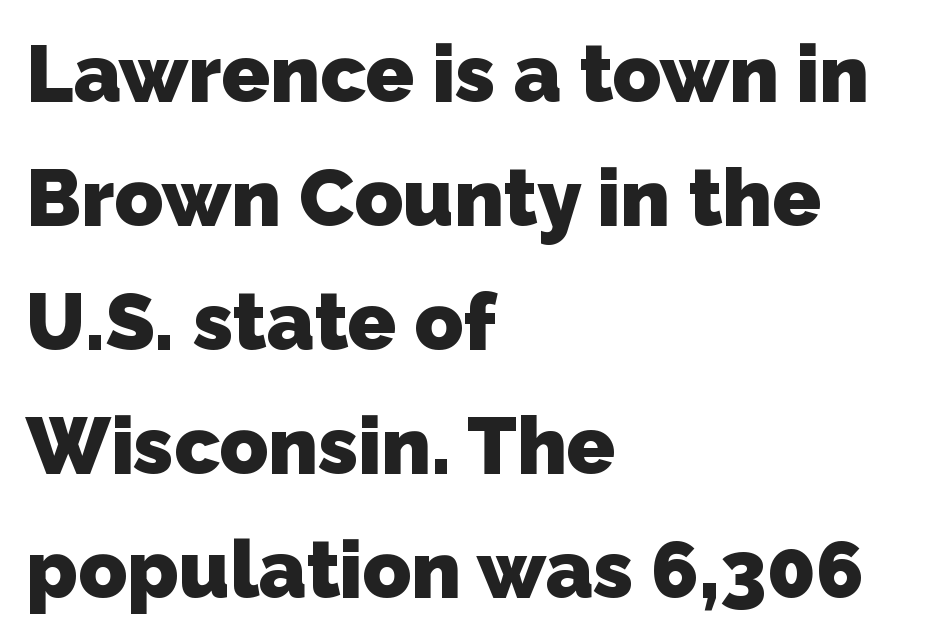
The image shows 80 px heavy sans-serif type; set left-aligned, normal line spacing (1.55x), normal letter spacing, not underlined; low stroke contrast and a medium x-height.
